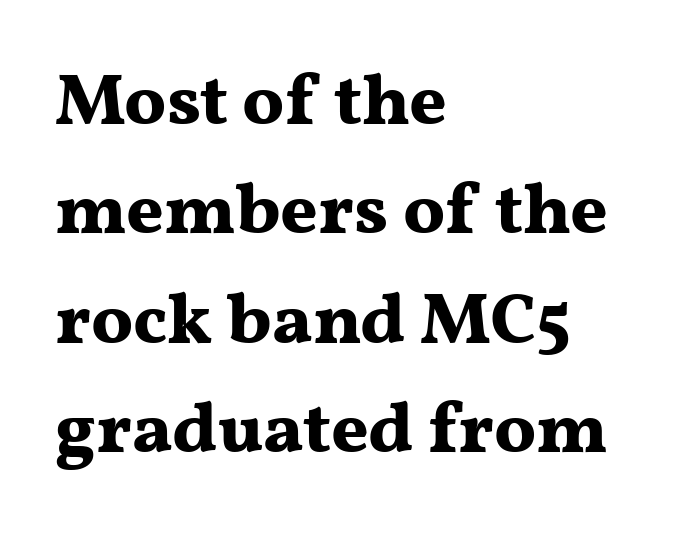
The image shows 72 px bold, wide serif type, upright; set left-aligned, normal line spacing (1.52x), normal letter spacing, not underlined; medium stroke contrast and a medium x-height.
